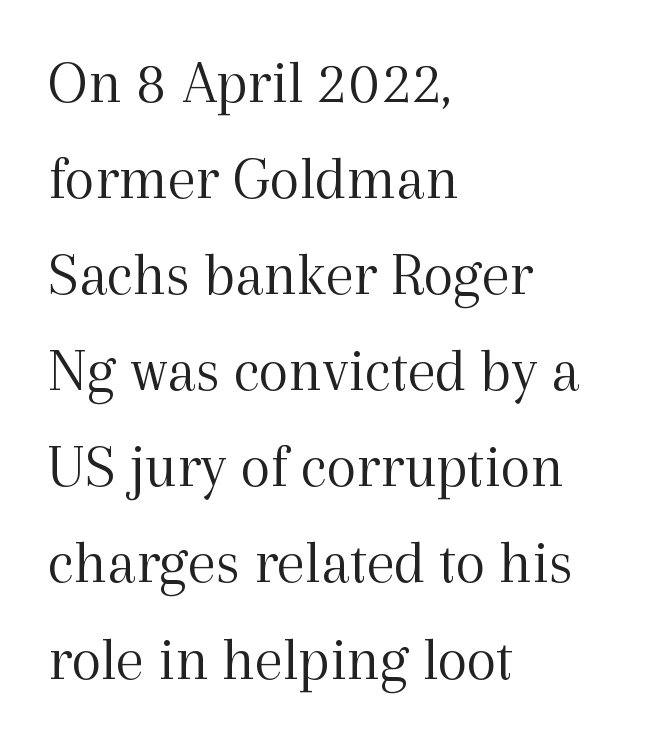
{"serif": "yes", "italic": "no", "bold": "no", "weight": "light", "width": "normal", "x_height": "medium", "monospaced": "no", "underline": "no", "align": "left", "line_spacing": "normal", "line_spacing_ratio": 1.55, "letter_spacing": "normal", "letter_spacing_em": 0.0, "glyph_px": 62}
